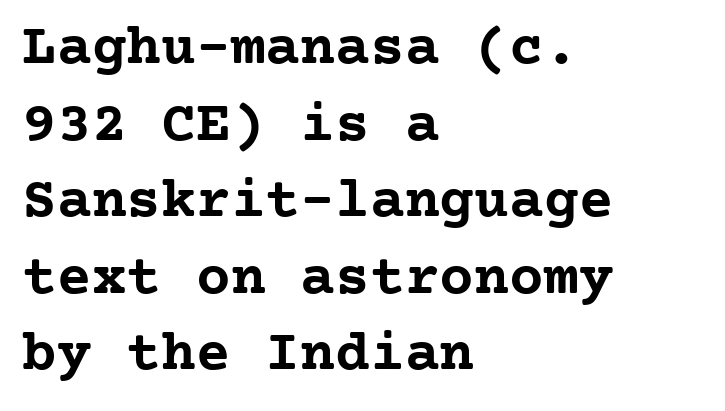
{"serif": "yes", "italic": "no", "bold": "yes", "weight": "semibold", "width": "normal", "stroke_contrast": "low", "x_height": "medium", "monospaced": "yes", "underline": "no", "align": "left", "line_spacing": "normal", "line_spacing_ratio": 1.32, "letter_spacing": "normal", "letter_spacing_em": 0.0, "glyph_px": 58}
